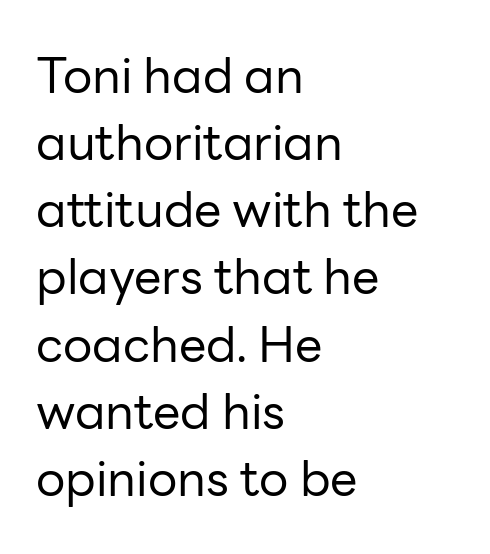
{"serif": "no", "italic": "no", "bold": "no", "weight": "regular", "width": "normal", "stroke_contrast": "low", "x_height": "medium", "monospaced": "no", "underline": "no", "align": "left", "line_spacing": "normal", "line_spacing_ratio": 1.37, "letter_spacing": "normal", "letter_spacing_em": 0.0, "glyph_px": 49}
